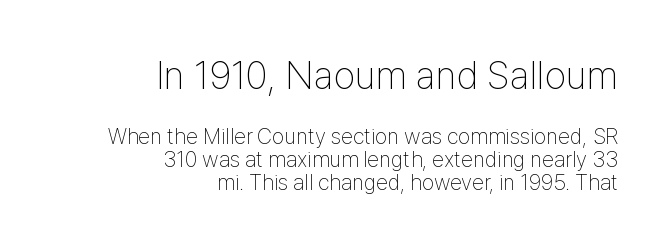
Look at the tracking — it's just the regular setting, nothing added. Reading down the column, the eye jumps only a short way to each next line. Varying glyph widths throughout — classic text-font behaviour. The typeface has the unassuming heft of standard copy or less. The space directly below the letters is spotless.
